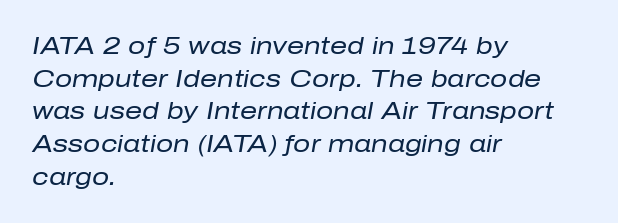
The image shows 24 px text type, italic (leaning right); set left-aligned, normal line spacing (1.36x), normal letter spacing, not underlined.
